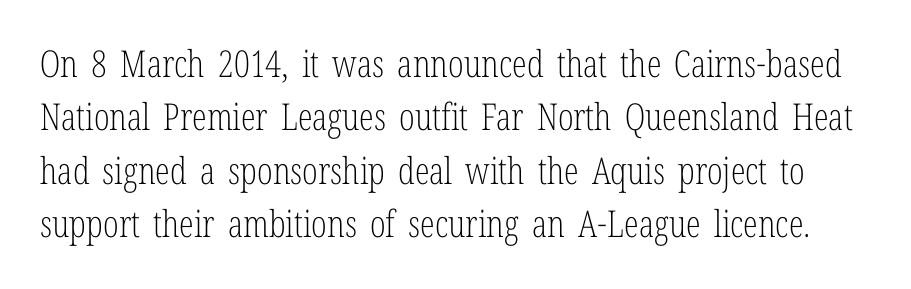
Q: Is the text bold? A: No.
Q: Is the text italic (slanted)? A: No, it is upright.
Q: Is the typeface a serif or a sans-serif typeface? A: Serif.
Q: Is the text underlined? A: No.
Q: Is the spacing between letters normal or unusually wide? A: Normal.
Q: Is the spacing between lines tight, normal or loose? A: Normal.
Q: Width (condensed, normal, or wide)? A: Condensed.
Q: Stroke contrast? A: Low.
Q: x-height? A: Medium.
Q: Monospaced? A: No.
